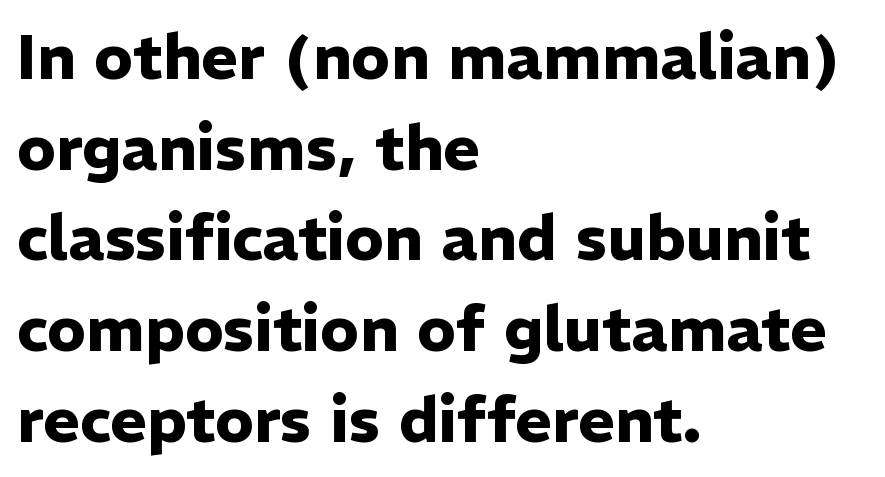
Q: Is the text bold? A: Yes.
Q: Is the text italic (slanted)? A: No, it is upright.
Q: Is the typeface a serif or a sans-serif typeface? A: Sans-serif.
Q: Is the text underlined? A: No.
Q: How is the paragraph aligned? A: Left-aligned.
Q: Is the spacing between letters normal or unusually wide? A: Normal.
Q: Is the spacing between lines tight, normal or loose? A: Normal.
Q: Width (condensed, normal, or wide)? A: Normal.
Q: Stroke contrast? A: Low.
Q: x-height? A: Medium.
Q: Monospaced? A: No.
